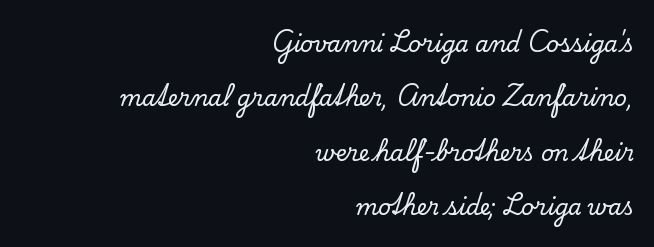
{"underline": "no", "align": "right", "line_spacing": "loose", "line_spacing_ratio": 2.47, "letter_spacing": "normal", "letter_spacing_em": 0.0, "glyph_px": 22}
